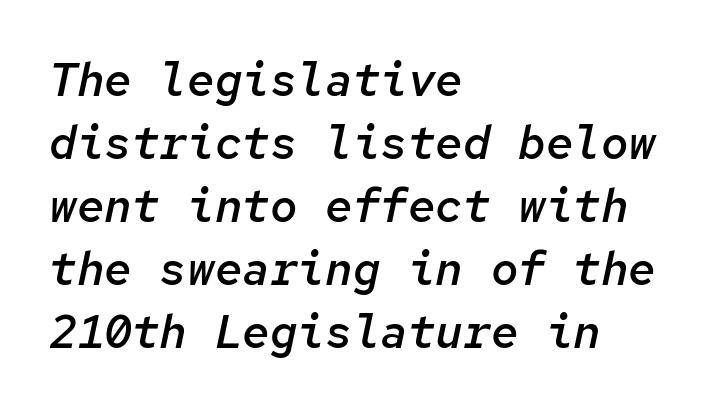
Q: Is the text bold? A: Semi-bold.
Q: Is the text italic (slanted)? A: Yes, it leans right by about 12 degrees.
Q: Is the text underlined? A: No.
Q: How is the paragraph aligned? A: Left-aligned.
Q: Is the spacing between letters normal or unusually wide? A: Normal.
Q: Is the spacing between lines tight, normal or loose? A: Normal.
Q: Width (condensed, normal, or wide)? A: Normal.
Q: Stroke contrast? A: Low.
Q: x-height? A: Medium.
Q: Monospaced? A: Yes.
